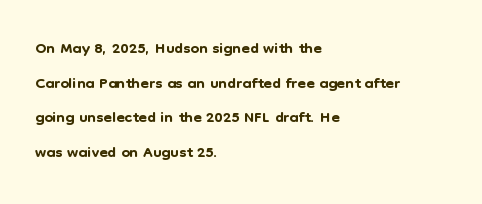
{"italic": "no", "underline": "no", "align": "left", "line_spacing": "normal", "line_spacing_ratio": 1.44, "letter_spacing": "normal", "letter_spacing_em": 0.0, "glyph_px": 24}
